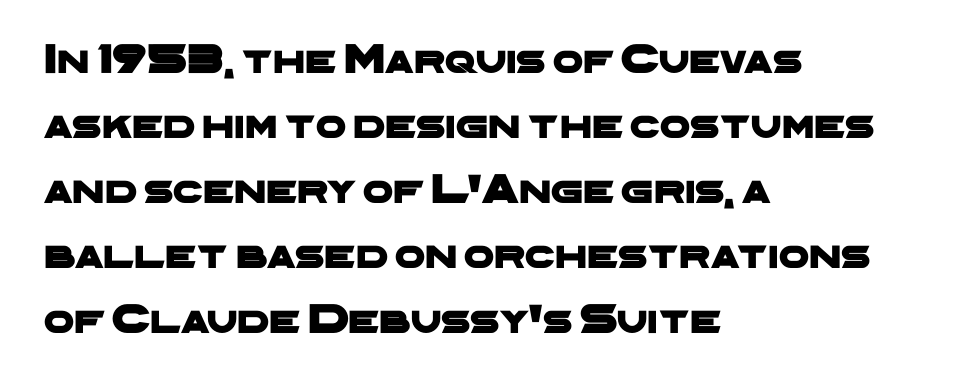
{"serif": "no", "width": "wide", "stroke_contrast": "low", "x_height": "medium", "monospaced": "no", "underline": "no", "align": "left", "line_spacing": "normal", "line_spacing_ratio": 1.51, "letter_spacing": "normal", "letter_spacing_em": 0.0, "glyph_px": 43}
